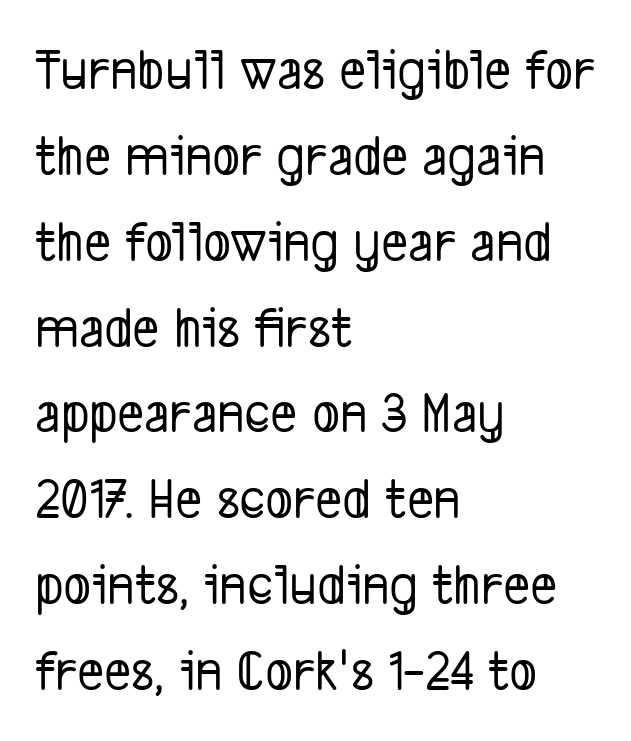
Left-aligned paragraph, ragged on the right. The line texture is even and compact thanks to regular tracking. In terms of leading, this rendering sits right in the middle. Only glyphs here, with clear space below each row.
